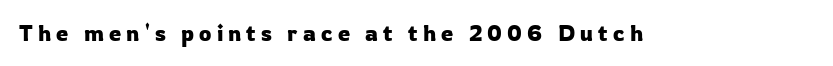
The image shows 22 px text type, upright; set unusually wide letter spacing (+0.23 em), not underlined.
